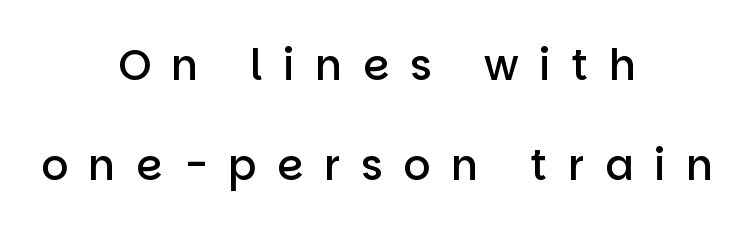
{"serif": "no", "italic": "no", "bold": "semi", "weight": "semibold", "width": "normal", "stroke_contrast": "low", "x_height": "large", "monospaced": "no", "underline": "no", "align": "center", "line_spacing": "loose", "line_spacing_ratio": 2.39, "letter_spacing": "wide", "letter_spacing_em": 0.49, "glyph_px": 42}
